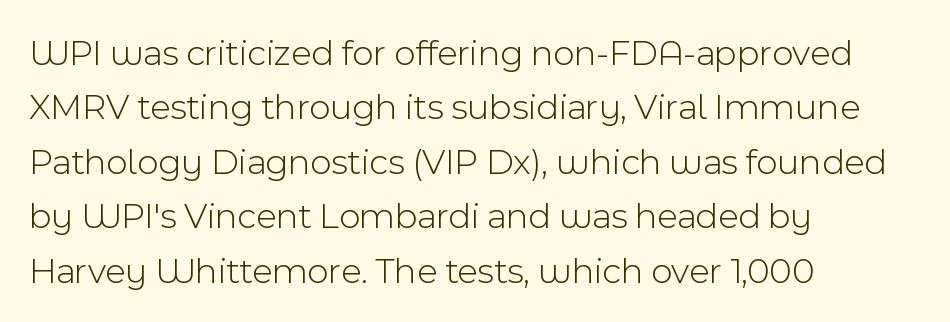
The image shows 37 px light sans-serif type, upright; set left-aligned, normal line spacing (1.47x), normal letter spacing, not underlined; a medium x-height.
